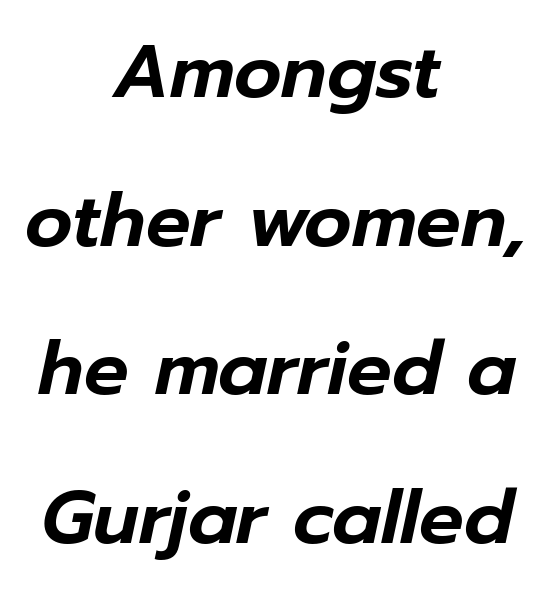
Centered paragraph, ragged on both sides. The type is set solid horizontally, with unmodified tracking. Looks like regular typesetting: each glyph gets only the width it needs. One glance says open: line gaps are wider than usual.
